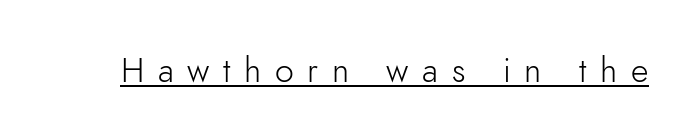
This sample has the flowing, uneven cadence of proportional lettering. A quiet, ordinary-to-light weight characterises the typeface. The text was rendered using a sans face with plain stroke endings. Caption: expanded tracking, letters set apart. Posture: upright roman. The rendering uses the underline text-decoration.
